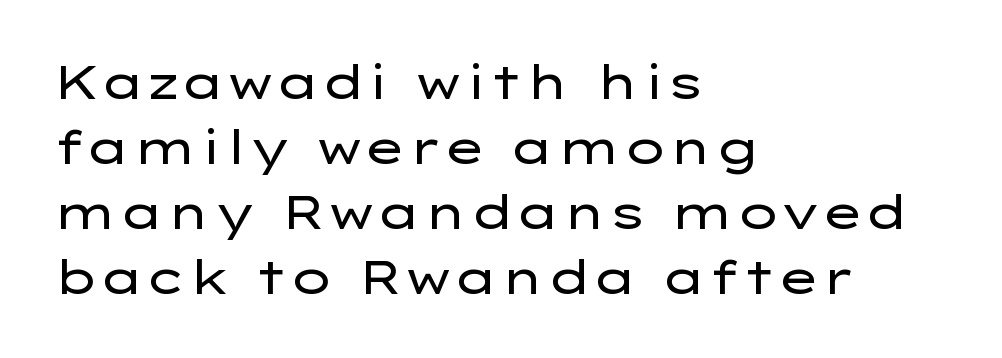
Every character sits straight up, as roman type does. Think of a printed novel: that variable character pitch is what you see here. Short note: letters normally spaced. This sample uses a sans-serif face. No chunkiness to these letters — they're not bold.
